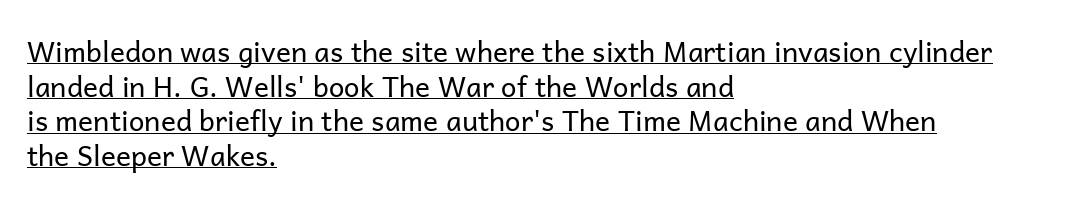
The image shows 28 px regular-weight sans-serif type, upright; set left-aligned, line spacing 1.24x, normal letter spacing, underlined; low stroke contrast and a medium x-height.
